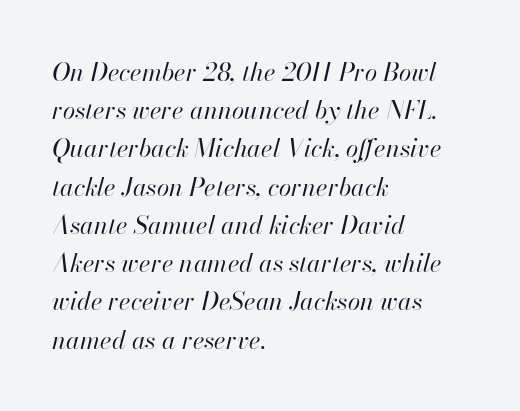
{"italic": "yes", "lean": "right", "slant_degrees": 13, "bold": "no", "underline": "no", "align": "left", "line_spacing": "normal", "line_spacing_ratio": 1.53, "letter_spacing": "normal", "letter_spacing_em": 0.0, "glyph_px": 25}
